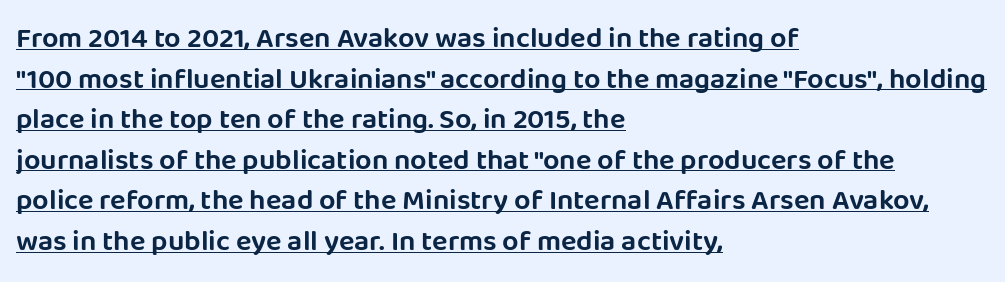
Think of a printed novel: that variable character pitch is what you see here. The glyphs are accompanied by a horizontal stroke just below them. Leading matches the norm, producing a regular column. In terms of letterspacing, this is plain default setting. Examine the stroke ends and you'll find no serifs. Line starts are locked; line ends wander.
